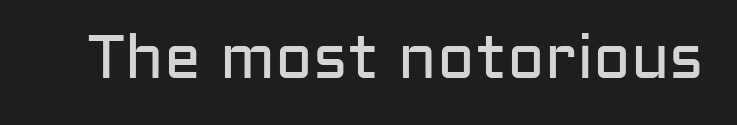
You could not count columns in this text — the font is proportionally spaced. The letters sit at their default tracking, neither squeezed nor spread. Anything drawn beneath the words? Only blank space. Upright lettering throughout. I'd call this a sans setting — the letters go barefoot. Is the stroke heavy? The answer is a plain regular-or-lighter.
